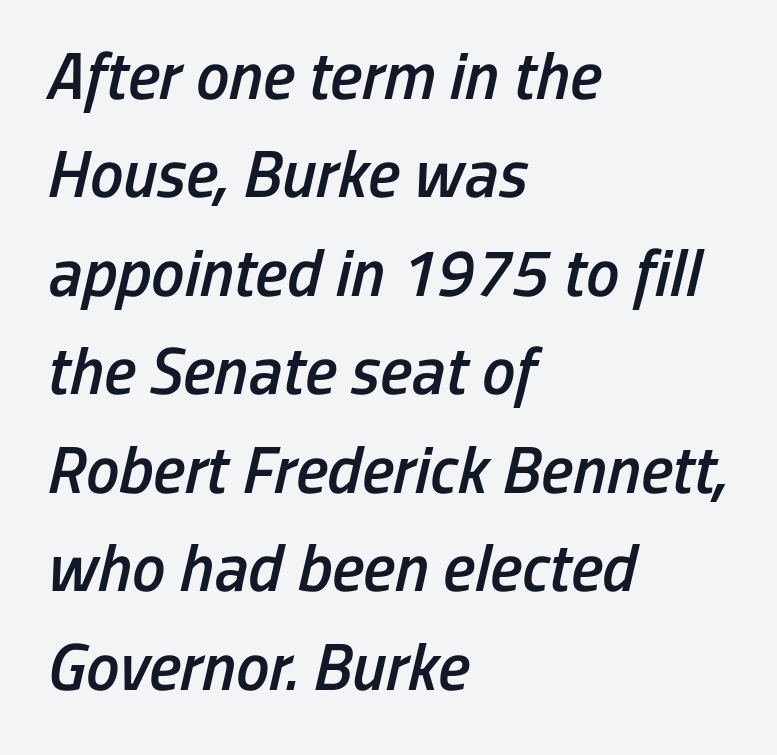
The image shows 67 px semibold, condensed type, italic (leaning right); set left-aligned, normal line spacing (1.47x), normal letter spacing, not underlined; low stroke contrast and a medium x-height.
